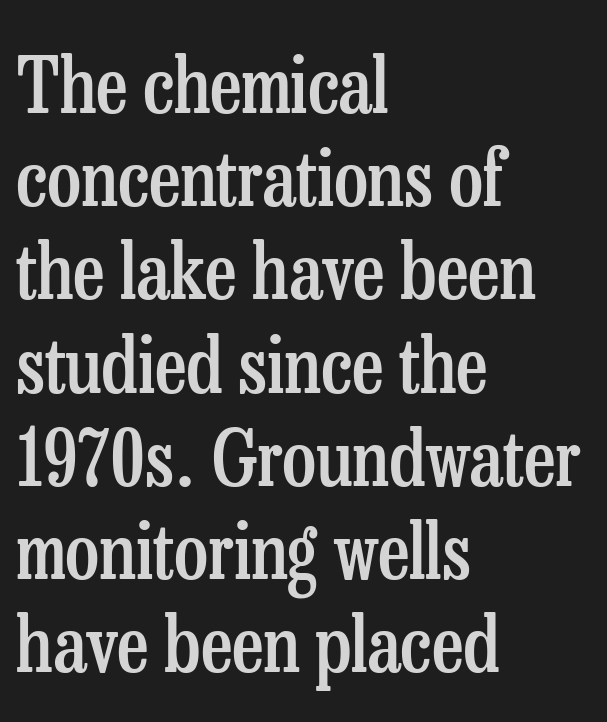
Q: Is the text bold? A: Semi-bold.
Q: Is the text italic (slanted)? A: No, it is upright.
Q: Is the typeface a serif or a sans-serif typeface? A: Serif.
Q: Is the text underlined? A: No.
Q: How is the paragraph aligned? A: Left-aligned.
Q: Is the spacing between letters normal or unusually wide? A: Normal.
Q: Width (condensed, normal, or wide)? A: Condensed.
Q: Stroke contrast? A: Low.
Q: x-height? A: Medium.
Q: Monospaced? A: No.
